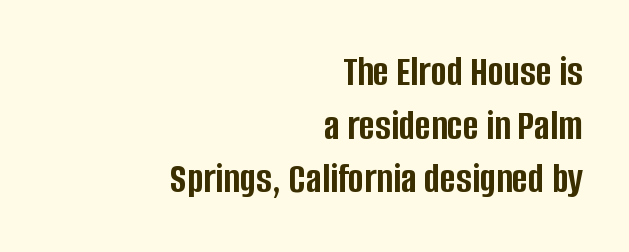
The image shows 43 px semibold, condensed sans-serif type, upright; set right-aligned, normal line spacing (1.25x), normal letter spacing, not underlined; low stroke contrast and a large x-height.
